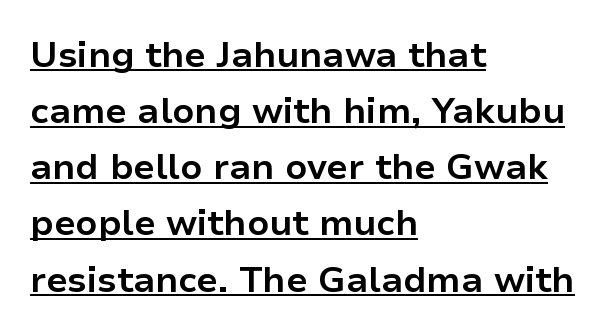
Q: Is the text bold? A: Yes.
Q: Is the text italic (slanted)? A: No, it is upright.
Q: Is the typeface a serif or a sans-serif typeface? A: Sans-serif.
Q: Is the text underlined? A: Yes.
Q: How is the paragraph aligned? A: Left-aligned.
Q: Is the spacing between letters normal or unusually wide? A: Normal.
Q: Is the spacing between lines tight, normal or loose? A: Normal.
Q: Width (condensed, normal, or wide)? A: Normal.
Q: Stroke contrast? A: Low.
Q: x-height? A: Medium.
Q: Monospaced? A: No.
